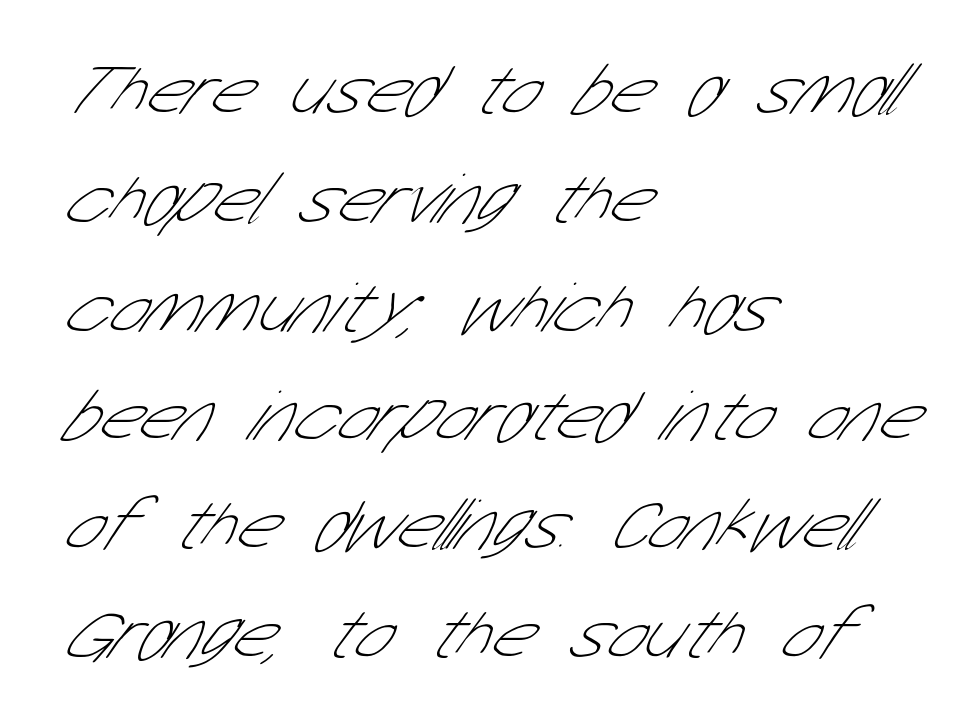
Characters follow at the spacing the type designer built in. If you drew a ruler down the left edge, every line would touch it. The letters advance in unequal steps, a hallmark of proportional type. The space between consecutive lines is moderate.
